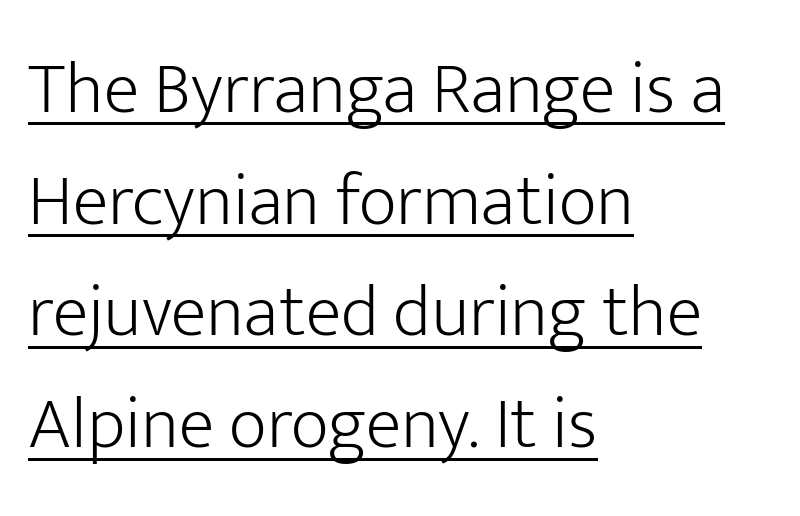
Q: Is the text bold? A: No.
Q: Is the text italic (slanted)? A: No, it is upright.
Q: Is the typeface a serif or a sans-serif typeface? A: Sans-serif.
Q: Is the text underlined? A: Yes.
Q: How is the paragraph aligned? A: Left-aligned.
Q: Is the spacing between letters normal or unusually wide? A: Normal.
Q: Is the spacing between lines tight, normal or loose? A: Normal.
Q: Width (condensed, normal, or wide)? A: Normal.
Q: Stroke contrast? A: Low.
Q: x-height? A: Medium.
Q: Monospaced? A: No.
